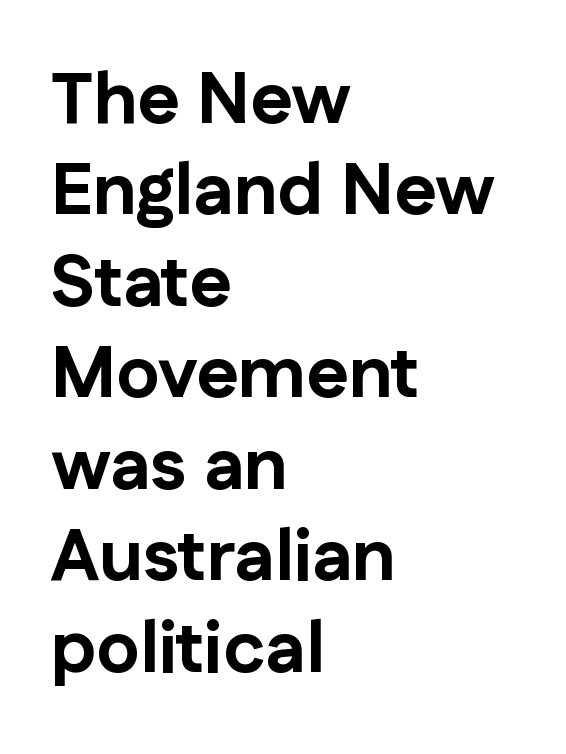
Every letter is thick-stroked: bold, no question. Is this a fixed-width face? No — the glyphs have proportional, varying widths. Vertical spacing — default. These lines keep a tight, regular rhythm from letter to letter.
